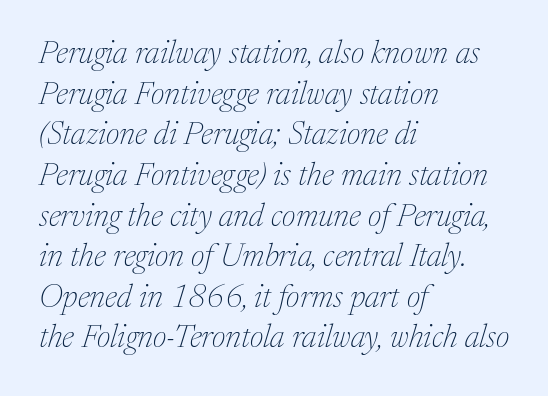
The image shows 32 px thin serif type, italic (leaning right); set left-aligned, normal line spacing (1.27x), normal letter spacing, not underlined; medium stroke contrast and a medium x-height.
